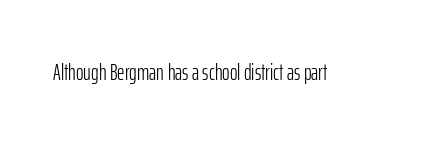
Q: Is the text bold? A: No.
Q: Is the text italic (slanted)? A: No, it is upright.
Q: Is the text underlined? A: No.
Q: Is the spacing between letters normal or unusually wide? A: Normal.
